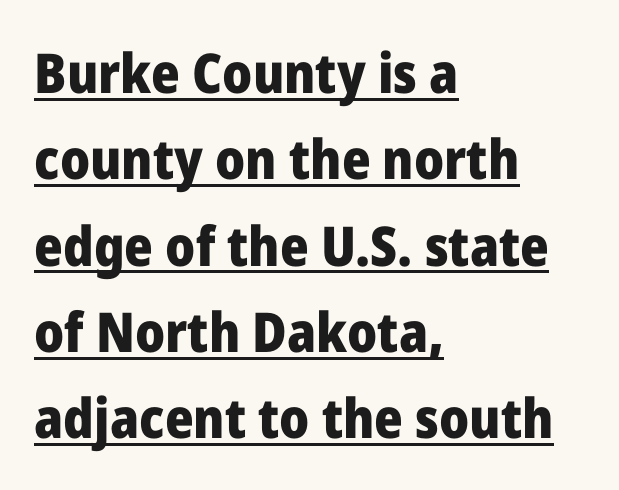
{"serif": "no", "italic": "no", "bold": "yes", "weight": "heavy", "width": "normal", "stroke_contrast": "low", "x_height": "medium", "monospaced": "no", "underline": "yes", "align": "left", "line_spacing": "normal", "line_spacing_ratio": 1.57, "letter_spacing": "normal", "letter_spacing_em": 0.0, "glyph_px": 55}
